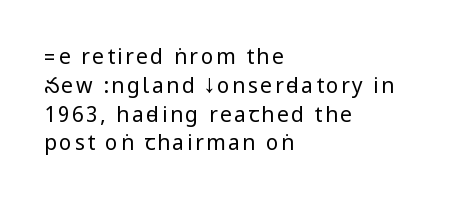
The image shows 21 px text type, upright; set left-aligned, normal line spacing (1.37x), not underlined.
